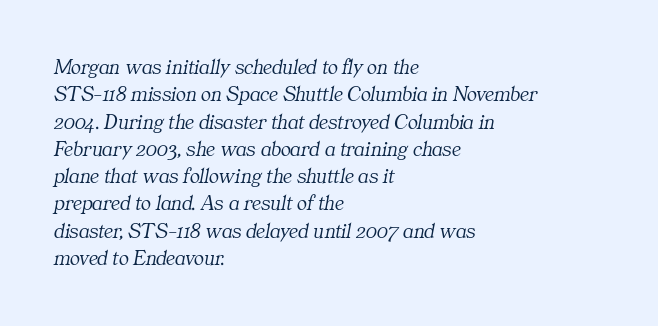
Reading down the column, the eye jumps a familiar distance to each next line. In CSS terms this would be text-align: left. There's an unmistakable incline to the writing here. The gaps between neighbouring characters are ordinary and unremarkable. The zone under the glyphs is completely vacant.
